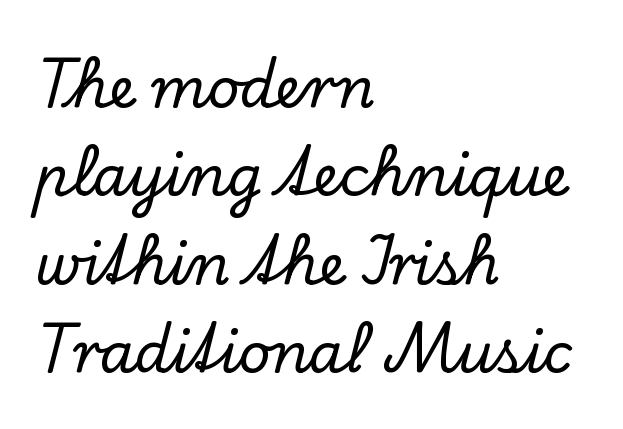
Q: Is the text italic (slanted)? A: Yes.
Q: Is the typeface a serif or a sans-serif typeface? A: Serif.
Q: Is the text underlined? A: No.
Q: How is the paragraph aligned? A: Left-aligned.
Q: Is the spacing between letters normal or unusually wide? A: Normal.
Q: Is the spacing between lines tight, normal or loose? A: Normal.
Q: Width (condensed, normal, or wide)? A: Normal.
Q: Stroke contrast? A: Low.
Q: x-height? A: Small.
Q: Monospaced? A: No.
